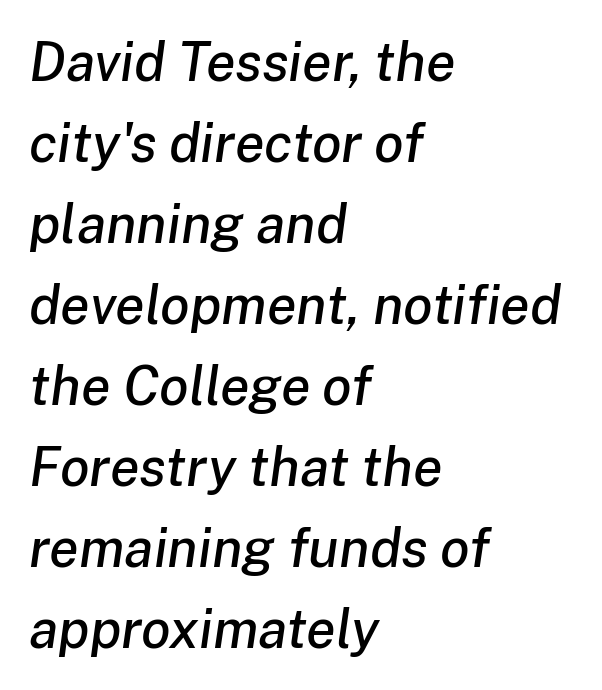
The image shows 54 px text type, italic (leaning right); set left-aligned, normal line spacing (1.5x), normal letter spacing, not underlined; low stroke contrast and a medium x-height.
